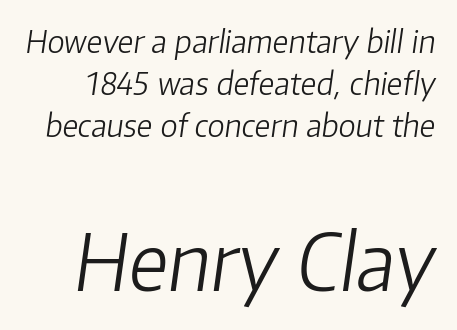
{"italic": "yes", "lean": "right", "slant_degrees": 8, "bold": "no", "weight": "light", "width": "normal", "stroke_contrast": "low", "x_height": "medium", "monospaced": "no", "underline": "no", "line_spacing": "normal", "line_spacing_ratio": 1.36, "letter_spacing": "normal", "letter_spacing_em": 0.0, "larger_block": "second", "size_ratio": 2.52, "glyph_px": 78}
